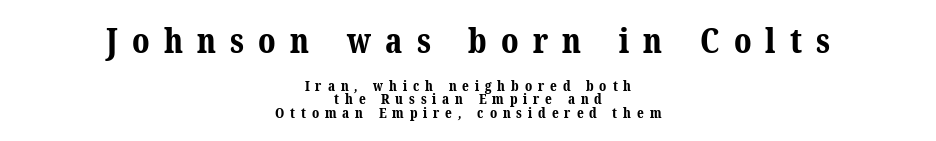
{"serif": "yes", "bold": "yes", "weight": "bold", "width": "normal", "stroke_contrast": "medium", "x_height": "medium", "monospaced": "no", "underline": "no", "align": "center", "line_spacing": "tight", "line_spacing_ratio": 0.96, "letter_spacing": "wide", "letter_spacing_em": 0.42, "larger_block": "first", "size_ratio": 2.43, "glyph_px": 34}
